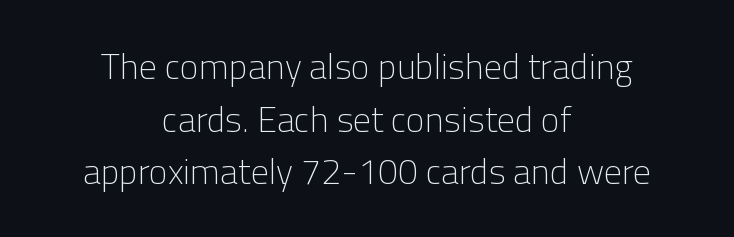
{"serif": "no", "italic": "no", "bold": "no", "weight": "light", "width": "normal", "stroke_contrast": "low", "x_height": "medium", "monospaced": "no", "underline": "no", "align": "center", "line_spacing": "normal", "line_spacing_ratio": 1.46, "letter_spacing": "normal", "letter_spacing_em": 0.0, "glyph_px": 36}
